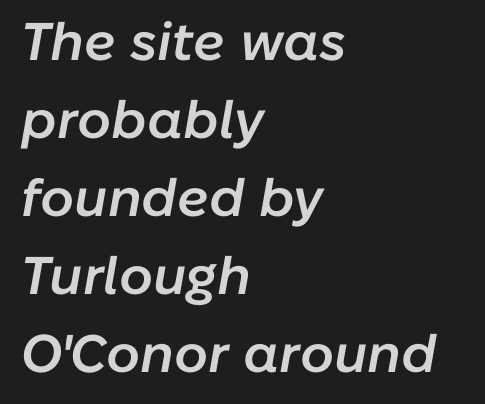
Q: Is the text bold? A: Semi-bold.
Q: Is the text italic (slanted)? A: Yes, it leans right by about 10 degrees.
Q: Is the text underlined? A: No.
Q: How is the paragraph aligned? A: Left-aligned.
Q: Is the spacing between letters normal or unusually wide? A: Normal.
Q: Is the spacing between lines tight, normal or loose? A: Normal.
Q: Width (condensed, normal, or wide)? A: Normal.
Q: Stroke contrast? A: Low.
Q: x-height? A: Medium.
Q: Monospaced? A: No.
